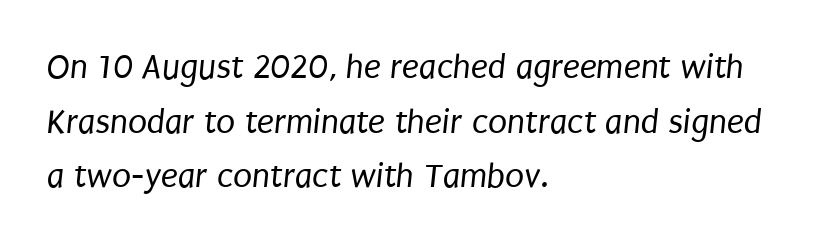
Q: Is the text bold? A: No.
Q: Is the typeface a serif or a sans-serif typeface? A: Sans-serif.
Q: Is the text underlined? A: No.
Q: How is the paragraph aligned? A: Left-aligned.
Q: Is the spacing between letters normal or unusually wide? A: Normal.
Q: Is the spacing between lines tight, normal or loose? A: Normal.
Q: Width (condensed, normal, or wide)? A: Condensed.
Q: Stroke contrast? A: Low.
Q: x-height? A: Large.
Q: Monospaced? A: No.
